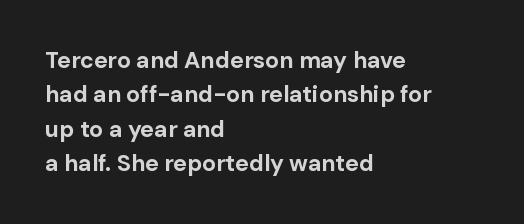
The image shows 23 px bold type, upright; set left-aligned, normal line spacing (1.49x), normal letter spacing, not underlined.
